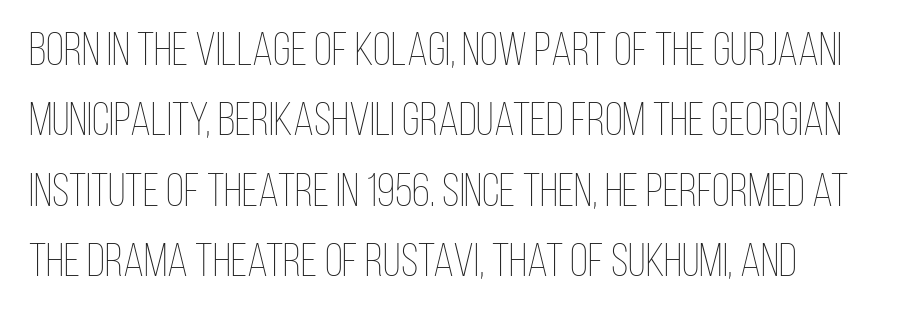
Q: Is the text bold? A: No.
Q: Is the text italic (slanted)? A: No, it is upright.
Q: Is the text underlined? A: No.
Q: Is the spacing between letters normal or unusually wide? A: Normal.
Q: Is the spacing between lines tight, normal or loose? A: Normal.
Q: Width (condensed, normal, or wide)? A: Condensed.
Q: Stroke contrast? A: Low.
Q: x-height? A: Large.
Q: Monospaced? A: No.
